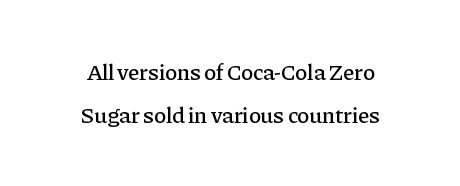
The image shows 23 px text type, upright; set line spacing 1.87x, normal letter spacing, not underlined.
